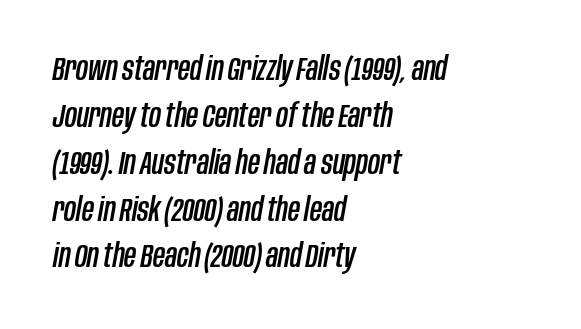
{"italic": "yes", "lean": "right", "slant_degrees": 10, "width": "condensed", "stroke_contrast": "low", "x_height": "large", "monospaced": "no", "underline": "no", "align": "left", "line_spacing": "normal", "line_spacing_ratio": 1.42, "letter_spacing": "normal", "letter_spacing_em": 0.0, "glyph_px": 33}
